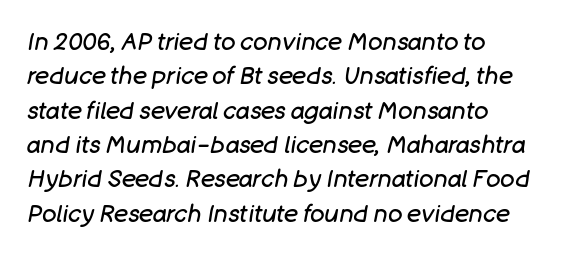
{"italic": "yes", "lean": "right", "slant_degrees": 11, "bold": "no", "underline": "no", "line_spacing": "normal", "line_spacing_ratio": 1.43, "letter_spacing": "normal", "letter_spacing_em": 0.0, "glyph_px": 24}
